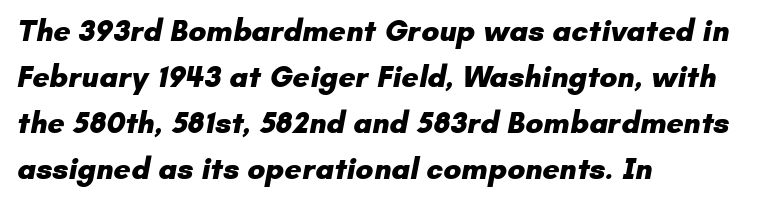
Q: Is the text bold? A: Yes.
Q: Is the typeface a serif or a sans-serif typeface? A: Sans-serif.
Q: Is the text underlined? A: No.
Q: How is the paragraph aligned? A: Left-aligned.
Q: Is the spacing between letters normal or unusually wide? A: Normal.
Q: Is the spacing between lines tight, normal or loose? A: Normal.
Q: Width (condensed, normal, or wide)? A: Normal.
Q: Stroke contrast? A: Low.
Q: x-height? A: Small.
Q: Monospaced? A: No.
